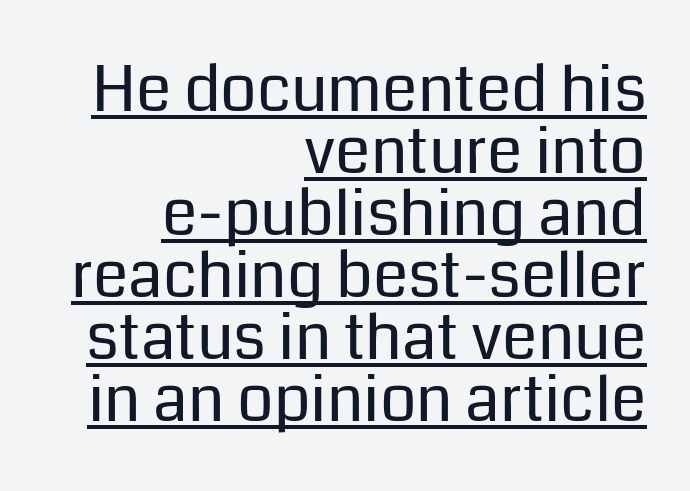
The axis of the letterforms is exactly vertical. Tracking value appears to be zero — textbook default spacing. The text was rendered using a sans face with plain stroke endings. In CSS terms this would be text-align: right. One glance says dense: line gaps are narrower than usual. Do the characters align in a grid? No, the font is proportional.
